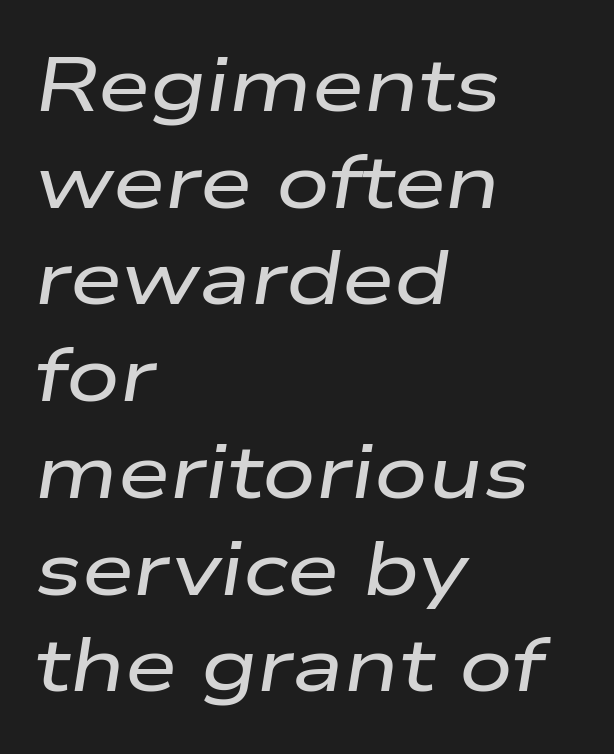
{"italic": "yes", "lean": "right", "slant_degrees": 9, "width": "wide", "stroke_contrast": "low", "x_height": "medium", "monospaced": "no", "underline": "no", "align": "left", "line_spacing": "normal", "line_spacing_ratio": 1.29, "letter_spacing": "normal", "letter_spacing_em": 0.0, "glyph_px": 75}
